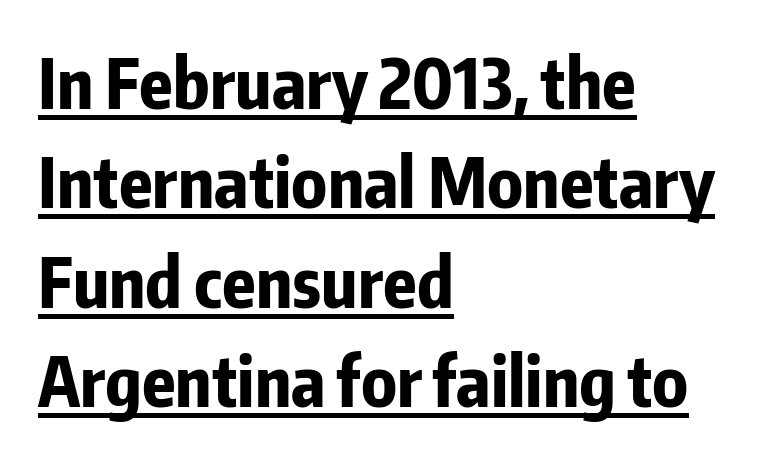
Q: Is the text bold? A: Yes.
Q: Is the text italic (slanted)? A: No, it is upright.
Q: Is the typeface a serif or a sans-serif typeface? A: Sans-serif.
Q: Is the text underlined? A: Yes.
Q: How is the paragraph aligned? A: Left-aligned.
Q: Is the spacing between letters normal or unusually wide? A: Normal.
Q: Is the spacing between lines tight, normal or loose? A: Normal.
Q: Width (condensed, normal, or wide)? A: Condensed.
Q: Stroke contrast? A: Low.
Q: x-height? A: Medium.
Q: Monospaced? A: No.
